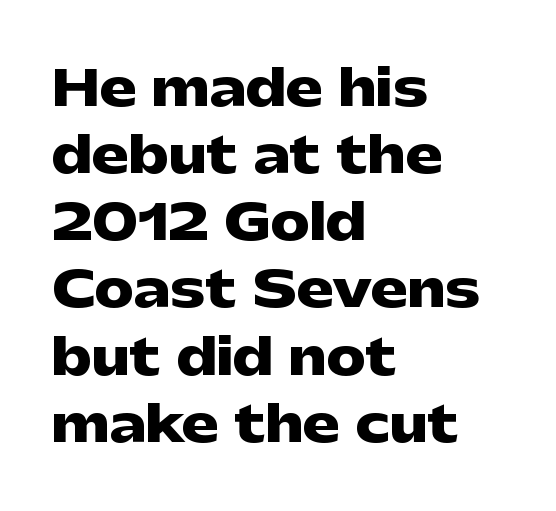
{"serif": "no", "italic": "no", "bold": "yes", "weight": "heavy", "width": "wide", "stroke_contrast": "low", "x_height": "medium", "monospaced": "no", "underline": "no", "align": "left", "line_spacing": "normal", "line_spacing_ratio": 1.37, "letter_spacing": "normal", "letter_spacing_em": 0.0, "glyph_px": 49}
